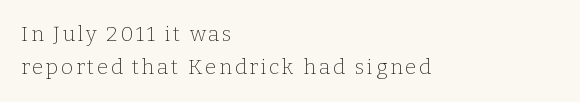
The image shows 21 px text type, upright; set left-aligned, normal line spacing (1.59x), not underlined.
